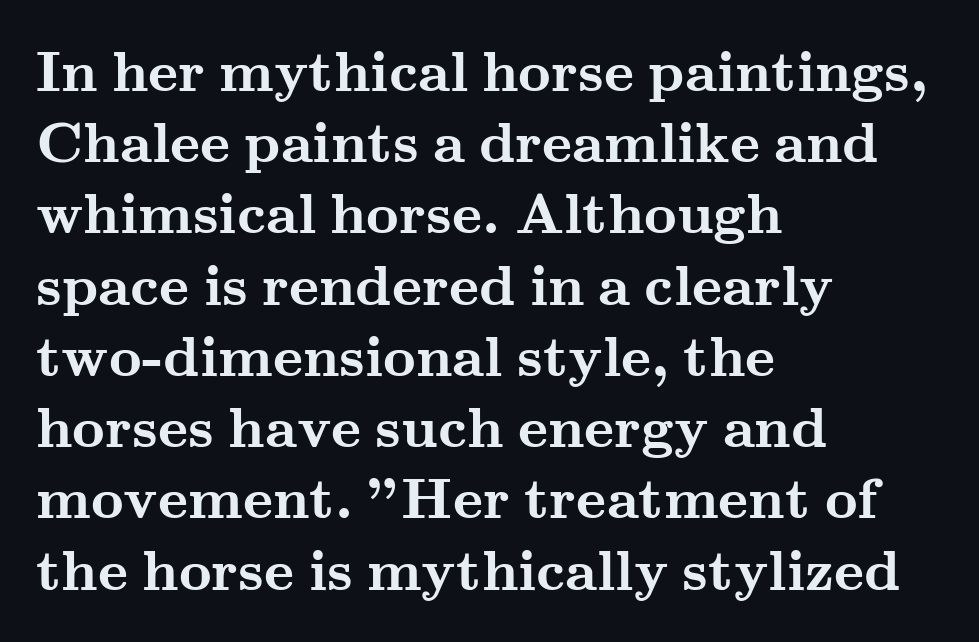
The image shows 57 px semibold, wide serif type, upright; set left-aligned, normal line spacing (1.25x), normal letter spacing, not underlined; medium stroke contrast and a small x-height.
